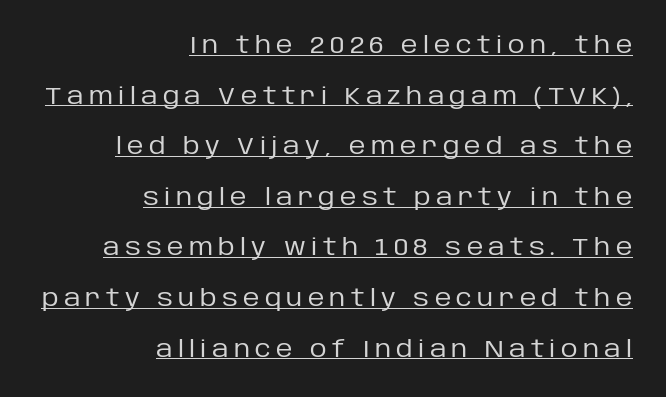
The image shows 23 px text type, upright; set right-aligned, loose line spacing (2.2x), unusually wide letter spacing (+0.23 em), underlined.
